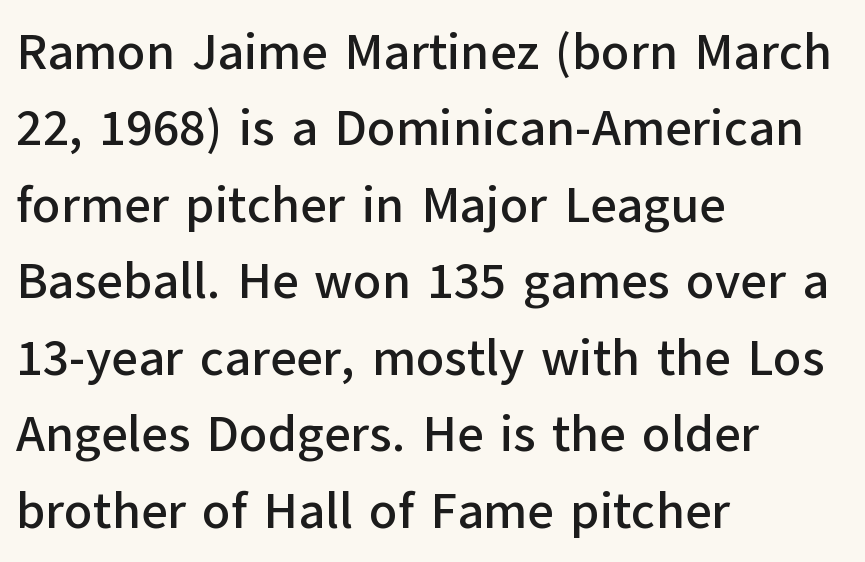
Line starts are locked; line ends wander. Vertically, the passage feels balanced, rows spaced as you'd expect. In terms of letterform style, serifs are entirely absent. These lines were composed using upright roman letters. Default kerning and tracking; the words read as compact shapes.
